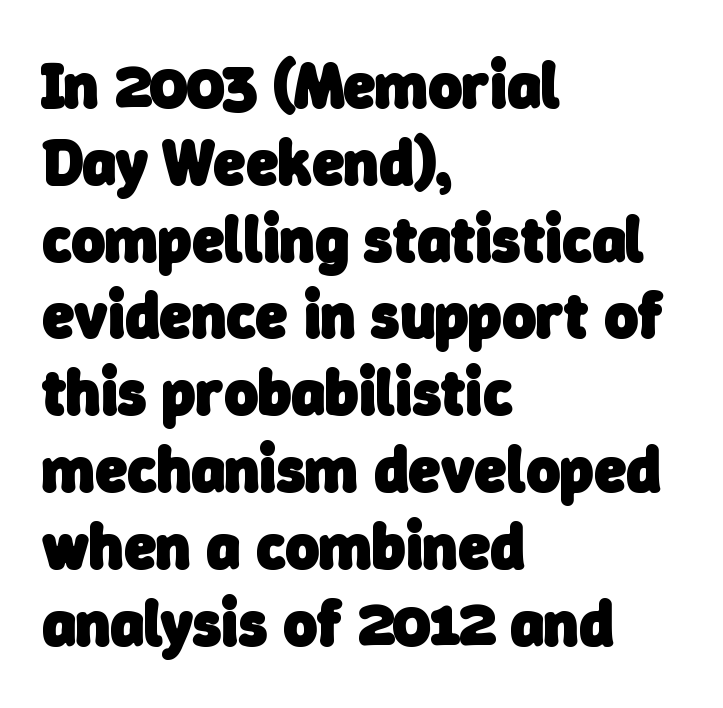
This sample uses a sans-serif face. Observe the ordinary spacing: letters are neighbours, not strangers. Heft: maximum for text — a bold. Think of a printed novel: that variable character pitch is what you see here. Just letters on the line, the space beneath them empty.
